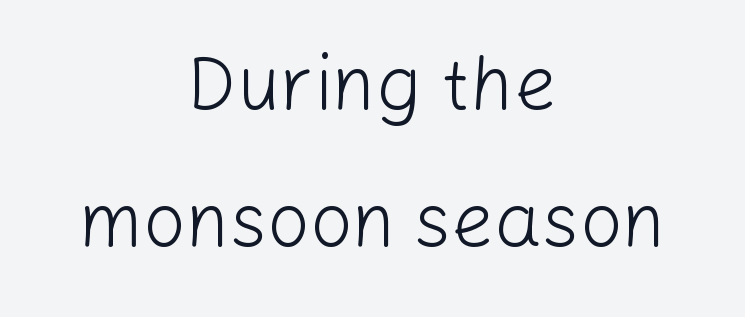
Q: Is the text bold? A: No.
Q: Is the text italic (slanted)? A: No, it is upright.
Q: Is the typeface a serif or a sans-serif typeface? A: Sans-serif.
Q: Is the text underlined? A: No.
Q: How is the paragraph aligned? A: Centered.
Q: Is the spacing between letters normal or unusually wide? A: Normal.
Q: Width (condensed, normal, or wide)? A: Normal.
Q: Stroke contrast? A: Low.
Q: x-height? A: Medium.
Q: Monospaced? A: No.
